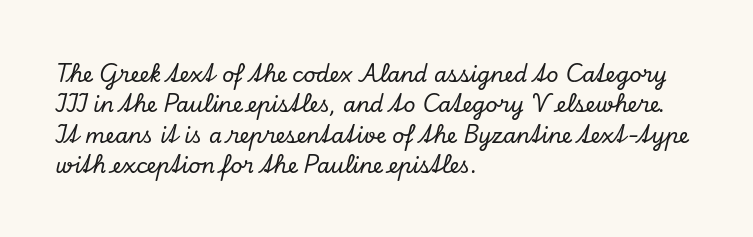
The image shows 21 px text type, italic (leaning right); set left-aligned, normal line spacing (1.45x), normal letter spacing, not underlined.
